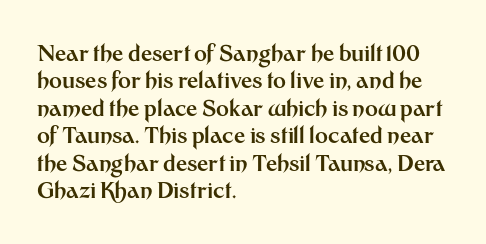
Only glyphs here, with clear space below each row. The type sits square on the baseline with zero lean. Short note: letters normally spaced. Summary of vertical rhythm: regular, with standard interline spacing. Thick stems and heavy bowls — unmistakably bold. Short and long lines alike share a common starting point at left.
